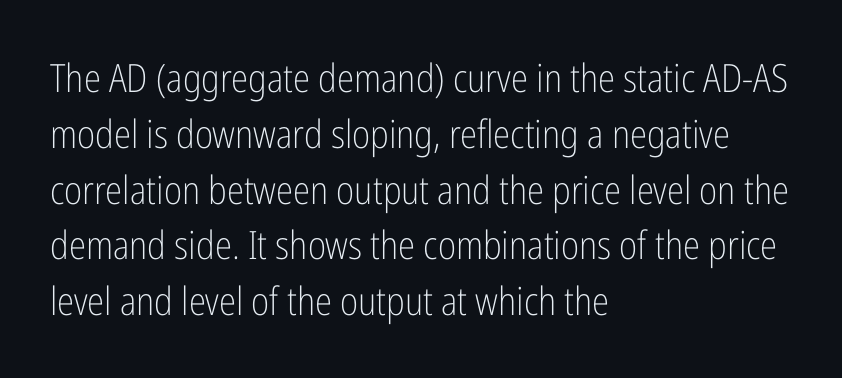
{"serif": "no", "italic": "no", "bold": "no", "weight": "light", "width": "condensed", "stroke_contrast": "low", "x_height": "medium", "monospaced": "no", "underline": "no", "align": "left", "line_spacing": "normal", "line_spacing_ratio": 1.43, "letter_spacing": "normal", "letter_spacing_em": 0.0, "glyph_px": 39}
